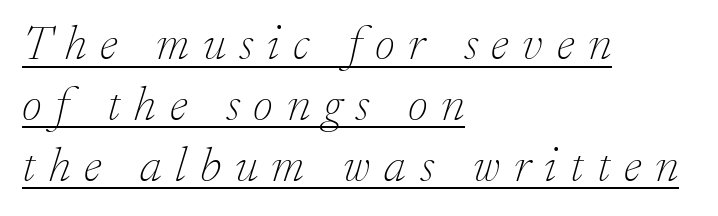
Q: Is the text bold? A: No.
Q: Is the text italic (slanted)? A: Yes, it leans right by about 17 degrees.
Q: Is the typeface a serif or a sans-serif typeface? A: Serif.
Q: Is the text underlined? A: Yes.
Q: How is the paragraph aligned? A: Left-aligned.
Q: Is the spacing between letters normal or unusually wide? A: Unusually wide.
Q: Width (condensed, normal, or wide)? A: Normal.
Q: Stroke contrast? A: Low.
Q: x-height? A: Small.
Q: Monospaced? A: No.
